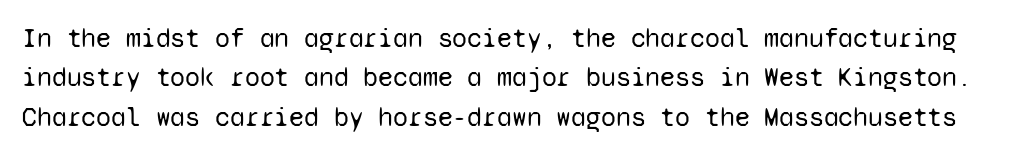
The image shows 27 px text type, upright; set normal line spacing (1.46x), normal letter spacing, not underlined.
